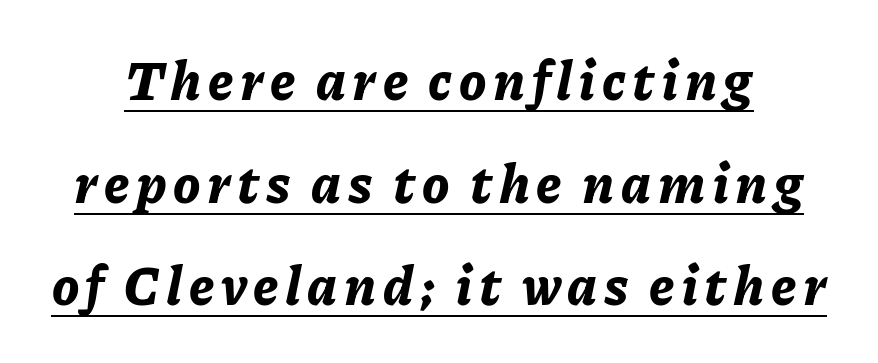
Q: Is the text bold? A: Yes.
Q: Is the text italic (slanted)? A: Yes, it leans right by about 11 degrees.
Q: Is the text underlined? A: Yes.
Q: Is the spacing between lines tight, normal or loose? A: Loose.
Q: Width (condensed, normal, or wide)? A: Normal.
Q: Stroke contrast? A: Low.
Q: x-height? A: Medium.
Q: Monospaced? A: No.
